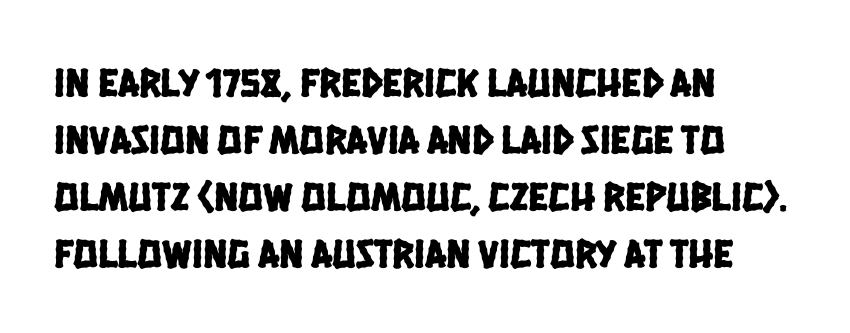
Q: Is the typeface a serif or a sans-serif typeface? A: Sans-serif.
Q: Is the text underlined? A: No.
Q: How is the paragraph aligned? A: Left-aligned.
Q: Is the spacing between letters normal or unusually wide? A: Normal.
Q: Is the spacing between lines tight, normal or loose? A: Normal.
Q: Width (condensed, normal, or wide)? A: Condensed.
Q: Stroke contrast? A: Low.
Q: x-height? A: Large.
Q: Monospaced? A: No.
